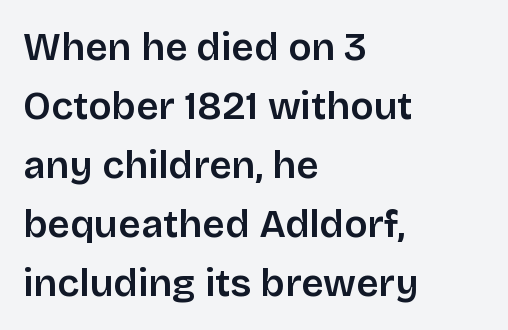
Q: Is the text bold? A: Semi-bold.
Q: Is the text italic (slanted)? A: No, it is upright.
Q: Is the typeface a serif or a sans-serif typeface? A: Sans-serif.
Q: Is the text underlined? A: No.
Q: How is the paragraph aligned? A: Left-aligned.
Q: Is the spacing between letters normal or unusually wide? A: Normal.
Q: Is the spacing between lines tight, normal or loose? A: Normal.
Q: Width (condensed, normal, or wide)? A: Normal.
Q: Stroke contrast? A: Low.
Q: x-height? A: Large.
Q: Monospaced? A: No.
